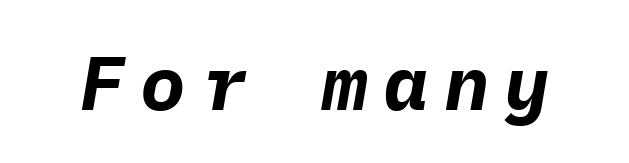
Q: Is the text bold? A: Yes.
Q: Is the text italic (slanted)? A: Yes, it leans right by about 9 degrees.
Q: Is the text underlined? A: No.
Q: Is the spacing between letters normal or unusually wide? A: Unusually wide.
Q: Width (condensed, normal, or wide)? A: Normal.
Q: Stroke contrast? A: Low.
Q: x-height? A: Medium.
Q: Monospaced? A: Yes.
